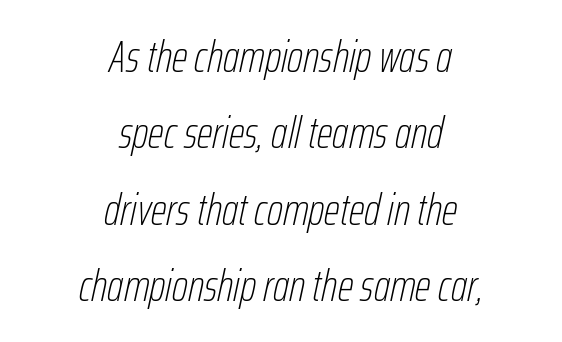
The rendering uses a moderate line-height, typical for paragraphs. An italicized treatment has been applied to the whole sample. Stem width sits at or under what a default text font uses. The line texture is even and compact thanks to regular tracking.
